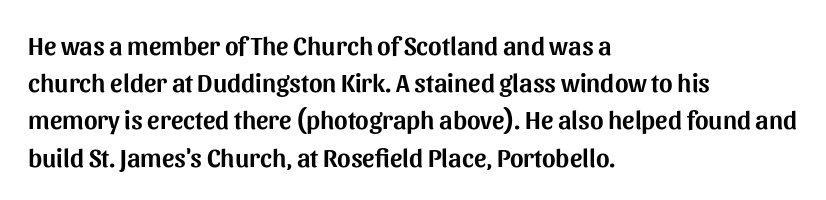
The image shows 26 px text type, upright; set left-aligned, normal line spacing (1.43x), normal letter spacing, not underlined.
